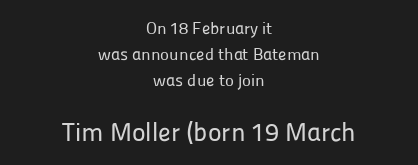
{"italic": "no", "underline": "no", "align": "center", "line_spacing": "normal", "line_spacing_ratio": 1.53, "letter_spacing": "normal", "letter_spacing_em": 0.0, "larger_block": "second", "size_ratio": 1.53, "glyph_px": 26}
